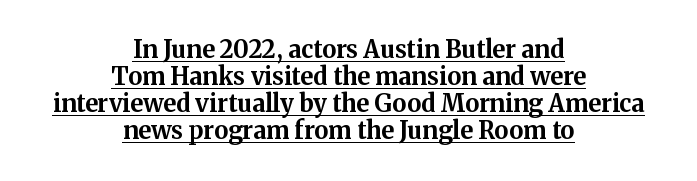
The image shows 24 px bold type, upright; set centered, tight line spacing (1.13x), normal letter spacing, underlined.
